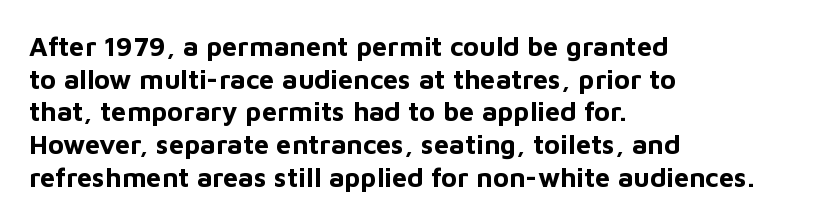
Q: Is the text bold? A: Yes.
Q: Is the text italic (slanted)? A: No, it is upright.
Q: Is the text underlined? A: No.
Q: How is the paragraph aligned? A: Left-aligned.
Q: Is the spacing between letters normal or unusually wide? A: Normal.
